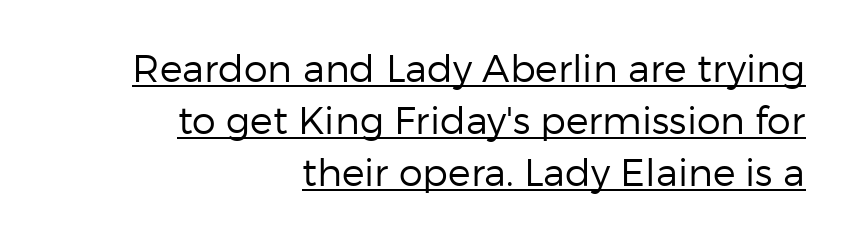
{"serif": "no", "italic": "no", "bold": "no", "weight": "regular", "width": "normal", "stroke_contrast": "low", "x_height": "medium", "monospaced": "no", "underline": "yes", "align": "right", "line_spacing": "normal", "line_spacing_ratio": 1.37, "letter_spacing": "normal", "letter_spacing_em": 0.0, "glyph_px": 38}
